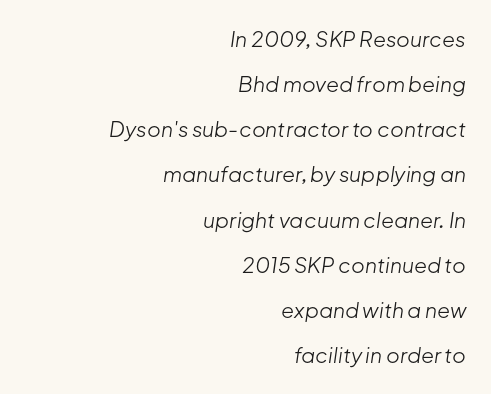
All the whitespace from short lines collects on the left. This sample trades compactness for vertical openness between lines. The type is set solid horizontally, with unmodified tracking. No word sits above an underline. The face looks like a standard text weight, possibly lighter.
